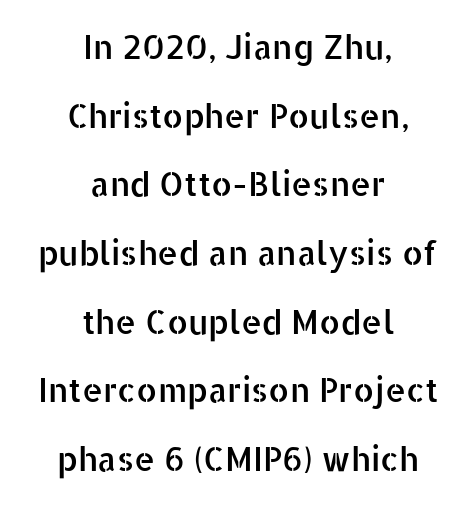
Q: Is the text italic (slanted)? A: No, it is upright.
Q: Is the typeface a serif or a sans-serif typeface? A: Sans-serif.
Q: Is the text underlined? A: No.
Q: How is the paragraph aligned? A: Centered.
Q: Is the spacing between letters normal or unusually wide? A: Normal.
Q: Is the spacing between lines tight, normal or loose? A: Loose.
Q: Width (condensed, normal, or wide)? A: Normal.
Q: Stroke contrast? A: Low.
Q: x-height? A: Medium.
Q: Monospaced? A: No.
